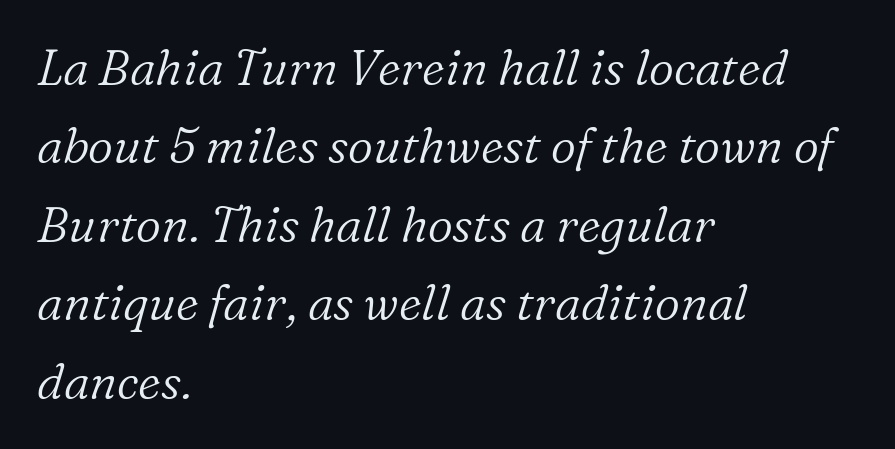
The image shows 49 px light serif type, italic (leaning right); set left-aligned, normal line spacing (1.6x), normal letter spacing, not underlined; low stroke contrast and a medium x-height.
